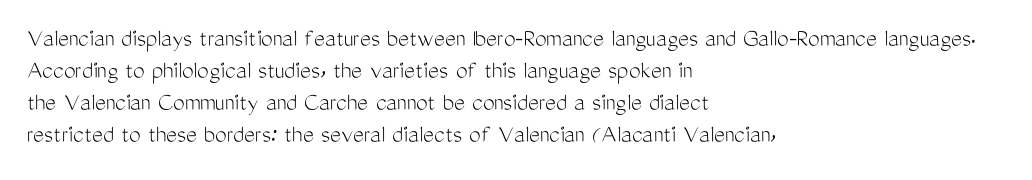
The image shows 26 px text type, upright; set left-aligned, line spacing 1.23x, normal letter spacing, not underlined.
